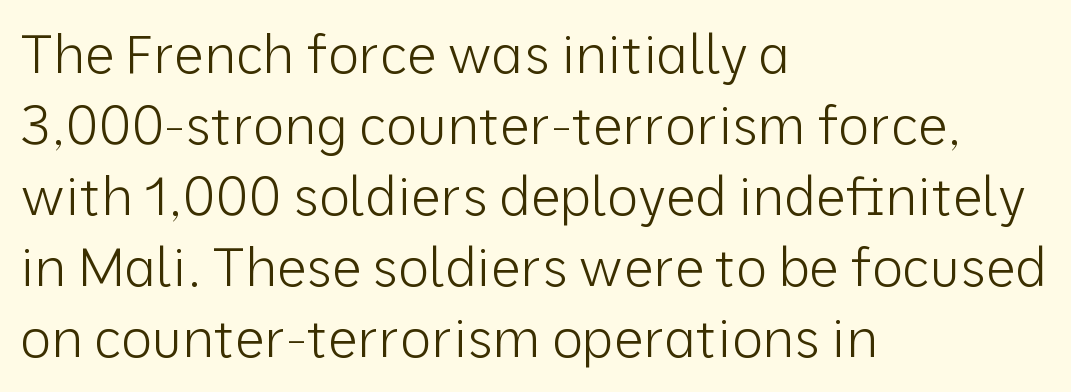
{"serif": "no", "italic": "no", "bold": "no", "weight": "light", "width": "normal", "stroke_contrast": "low", "x_height": "medium", "monospaced": "no", "underline": "no", "align": "left", "line_spacing": "normal", "line_spacing_ratio": 1.34, "letter_spacing": "normal", "letter_spacing_em": 0.0, "glyph_px": 53}
